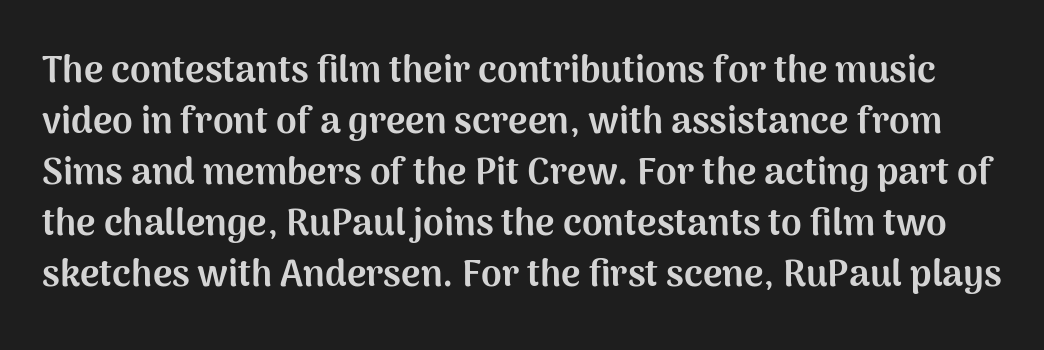
{"serif": "no", "italic": "no", "bold": "yes", "weight": "bold", "width": "normal", "stroke_contrast": "medium", "x_height": "medium", "monospaced": "no", "underline": "no", "line_spacing": "normal", "line_spacing_ratio": 1.38, "letter_spacing": "normal", "letter_spacing_em": 0.0, "glyph_px": 37}
